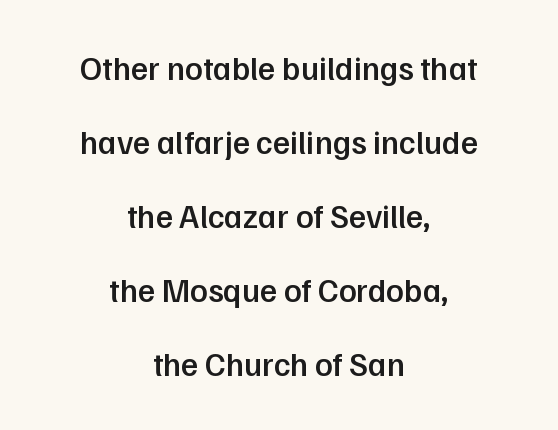
Q: Is the text bold? A: Semi-bold.
Q: Is the text italic (slanted)? A: No, it is upright.
Q: Is the typeface a serif or a sans-serif typeface? A: Sans-serif.
Q: Is the text underlined? A: No.
Q: How is the paragraph aligned? A: Centered.
Q: Is the spacing between letters normal or unusually wide? A: Normal.
Q: Is the spacing between lines tight, normal or loose? A: Loose.
Q: Width (condensed, normal, or wide)? A: Normal.
Q: Stroke contrast? A: Low.
Q: x-height? A: Medium.
Q: Monospaced? A: No.
